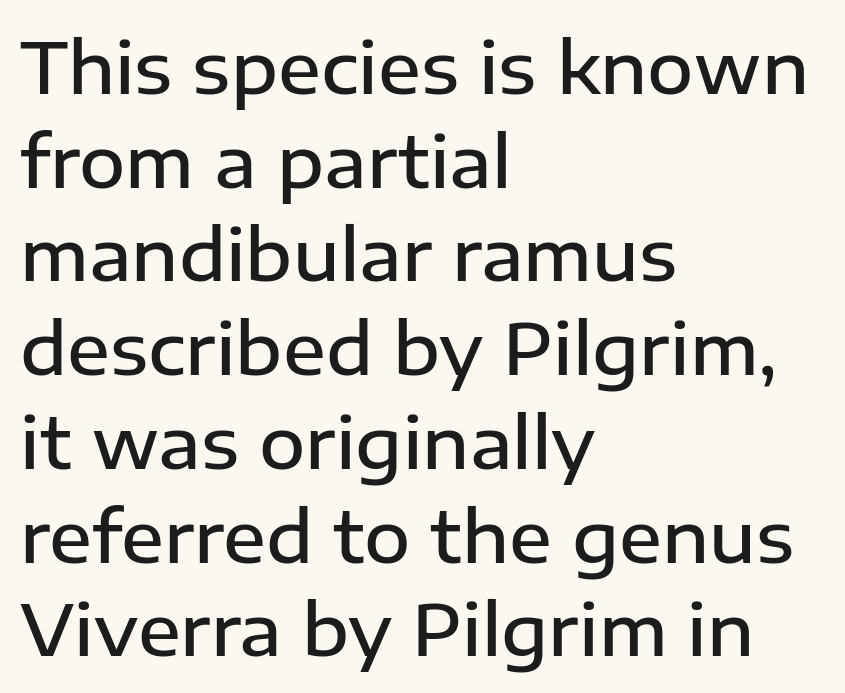
Q: Is the text bold? A: Semi-bold.
Q: Is the text italic (slanted)? A: No, it is upright.
Q: Is the typeface a serif or a sans-serif typeface? A: Sans-serif.
Q: Is the text underlined? A: No.
Q: How is the paragraph aligned? A: Left-aligned.
Q: Is the spacing between letters normal or unusually wide? A: Normal.
Q: Is the spacing between lines tight, normal or loose? A: Normal.
Q: Width (condensed, normal, or wide)? A: Normal.
Q: Stroke contrast? A: Low.
Q: x-height? A: Medium.
Q: Monospaced? A: No.
